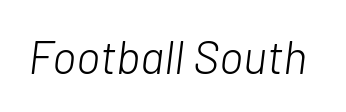
Spacing verdict: proportional, widths tailored to each character. Look at the tracking — it's just the regular setting, nothing added. No word sits above an underline. Every character sits at an angle, as italics do. Unbolded letterforms with no extra heft.
